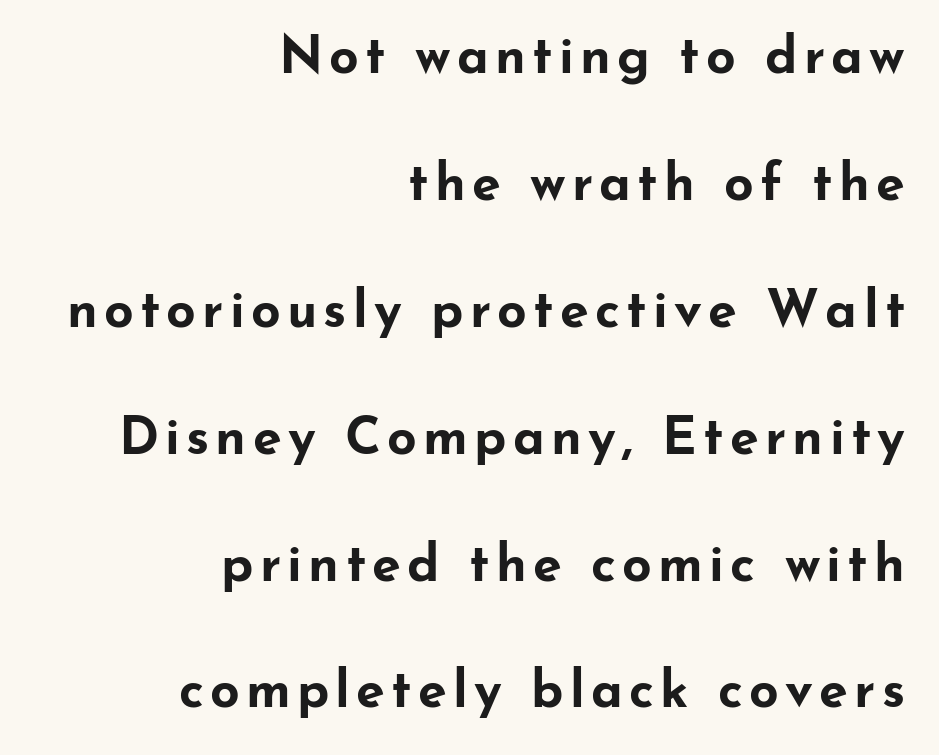
{"serif": "no", "italic": "no", "bold": "yes", "weight": "bold", "width": "wide", "stroke_contrast": "low", "x_height": "small", "monospaced": "no", "underline": "no", "align": "right", "line_spacing": "loose", "line_spacing_ratio": 2.44, "glyph_px": 52}
